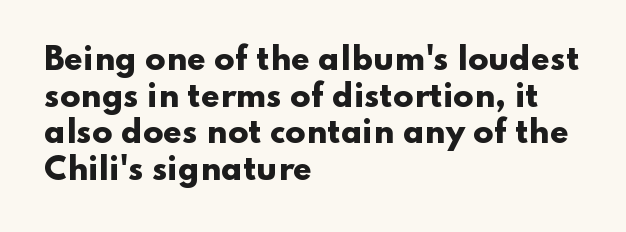
The image shows 30 px heavy, wide sans-serif type, upright; set left-aligned, line spacing 1.22x, normal letter spacing, not underlined; low stroke contrast and a small x-height.
